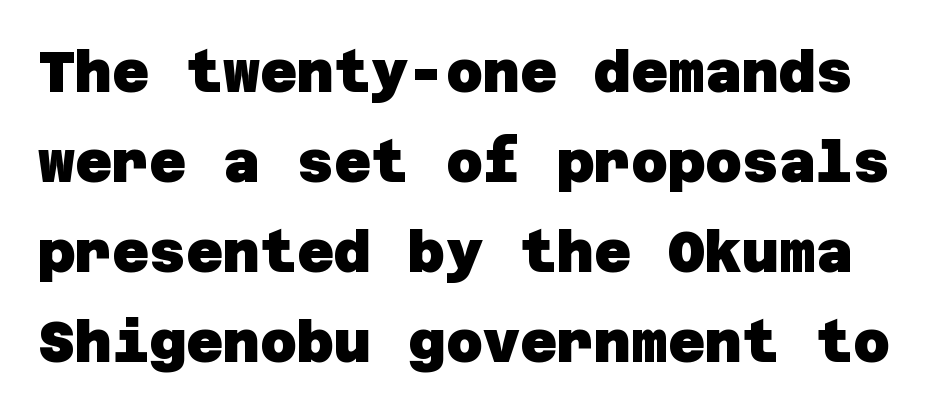
The image shows 57 px heavy sans-serif type; set normal line spacing (1.58x), normal letter spacing, not underlined; low stroke contrast and a large x-height.
